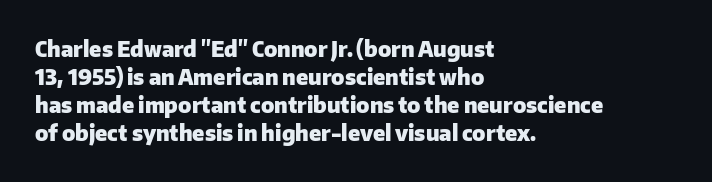
Anything drawn beneath the words? Only blank space. Evenly set lines give the paragraph a standard silhouette. In CSS terms this would be text-align: left. The font's upright variant was chosen for this text. Strokes here are thick enough to call this a true bold.
